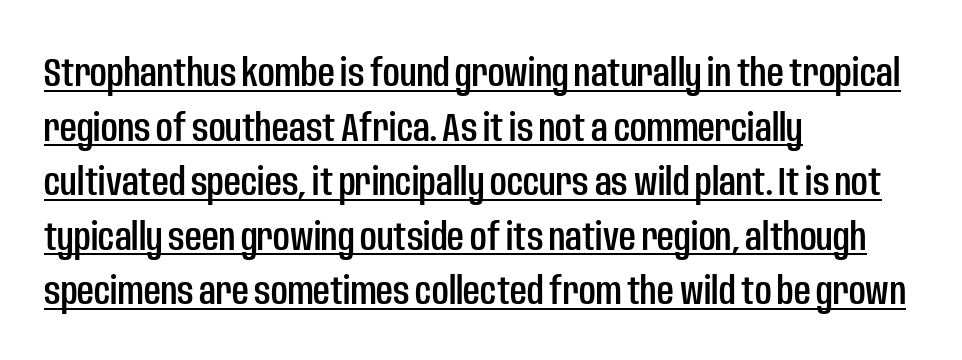
Q: Is the text italic (slanted)? A: No, it is upright.
Q: Is the typeface a serif or a sans-serif typeface? A: Sans-serif.
Q: Is the text underlined? A: Yes.
Q: How is the paragraph aligned? A: Left-aligned.
Q: Is the spacing between letters normal or unusually wide? A: Normal.
Q: Is the spacing between lines tight, normal or loose? A: Normal.
Q: Width (condensed, normal, or wide)? A: Condensed.
Q: Stroke contrast? A: Low.
Q: x-height? A: Large.
Q: Monospaced? A: No.
